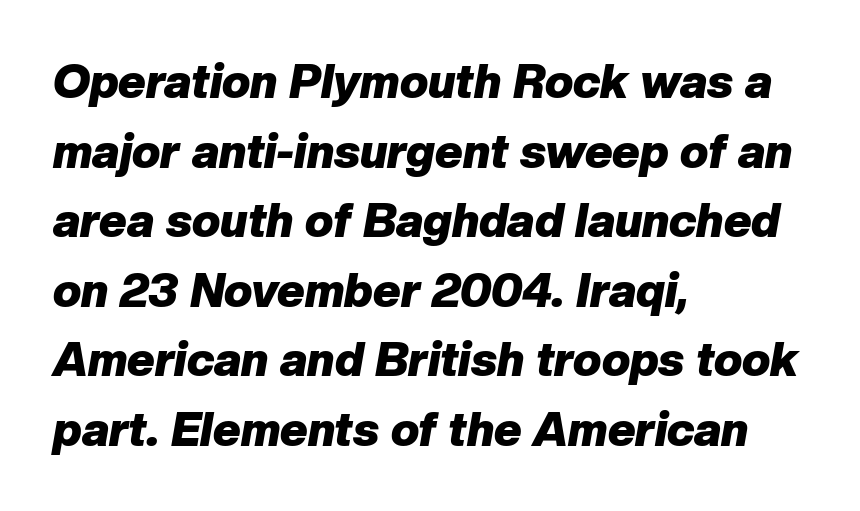
{"italic": "yes", "lean": "right", "slant_degrees": 10, "bold": "yes", "weight": "heavy", "width": "normal", "stroke_contrast": "low", "x_height": "medium", "monospaced": "no", "underline": "no", "align": "left", "line_spacing": "normal", "line_spacing_ratio": 1.48, "letter_spacing": "normal", "letter_spacing_em": 0.0, "glyph_px": 47}
